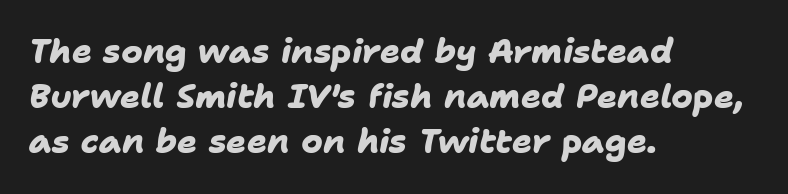
{"serif": "no", "bold": "yes", "weight": "heavy", "width": "normal", "stroke_contrast": "low", "x_height": "medium", "monospaced": "no", "underline": "no", "align": "left", "line_spacing": "normal", "line_spacing_ratio": 1.37, "letter_spacing": "normal", "letter_spacing_em": 0.0, "glyph_px": 33}
